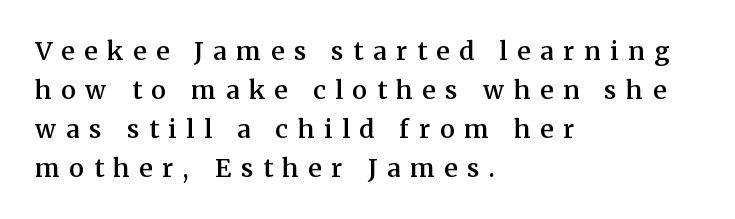
{"italic": "no", "bold": "semi", "underline": "no", "align": "left", "line_spacing": "normal", "line_spacing_ratio": 1.56, "letter_spacing": "wide", "letter_spacing_em": 0.39, "glyph_px": 25}
